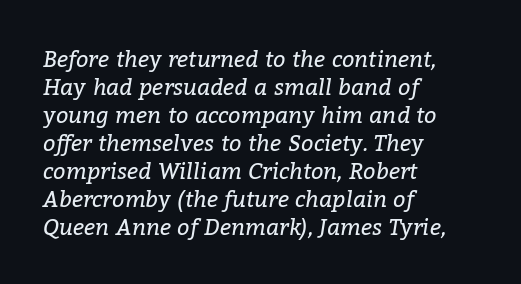
The image shows 22 px text type, italic (leaning right); set left-aligned, normal line spacing (1.27x), normal letter spacing, not underlined.
